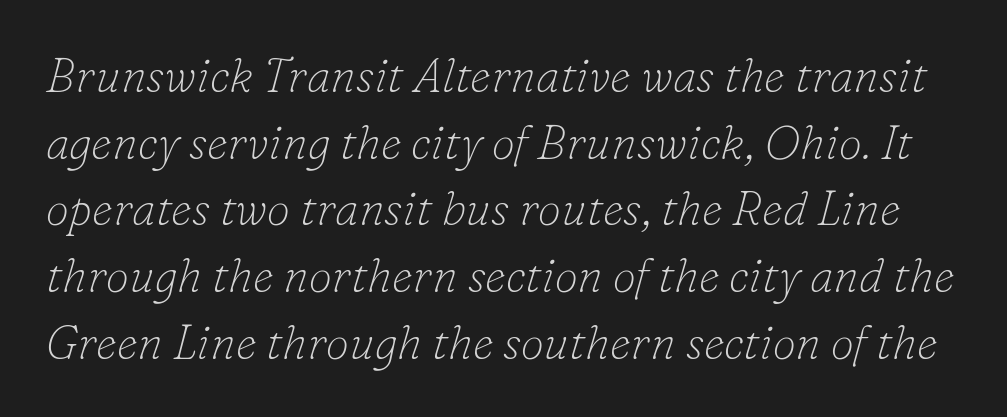
{"serif": "yes", "italic": "yes", "lean": "right", "slant_degrees": 16, "bold": "no", "weight": "thin", "width": "normal", "stroke_contrast": "low", "x_height": "small", "monospaced": "no", "underline": "no", "line_spacing": "normal", "line_spacing_ratio": 1.42, "letter_spacing": "normal", "letter_spacing_em": 0.0, "glyph_px": 47}
